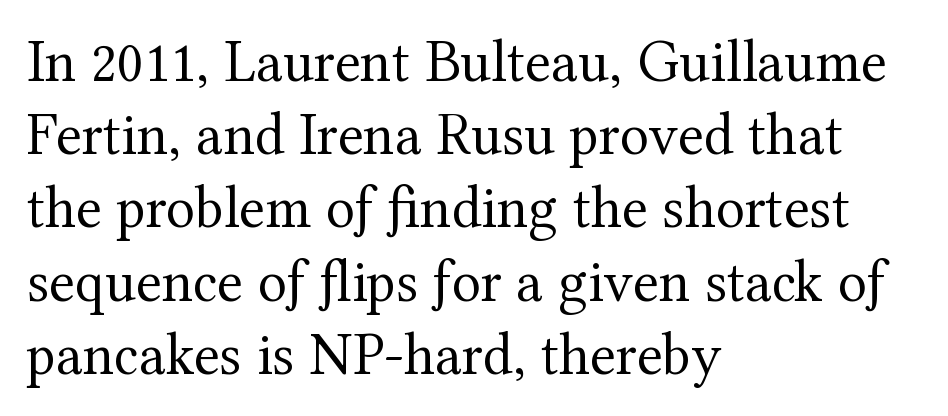
{"serif": "yes", "italic": "no", "bold": "no", "weight": "regular", "width": "normal", "stroke_contrast": "medium", "x_height": "medium", "monospaced": "no", "underline": "no", "align": "left", "line_spacing_ratio": 1.22, "letter_spacing": "normal", "letter_spacing_em": 0.0, "glyph_px": 60}
